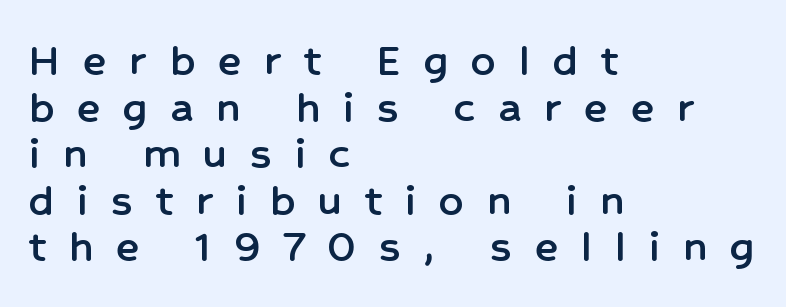
The image shows 48 px sans-serif type, upright; set left-aligned, tight line spacing (0.97x), unusually wide letter spacing (+0.48 em), not underlined; low stroke contrast and a medium x-height.
